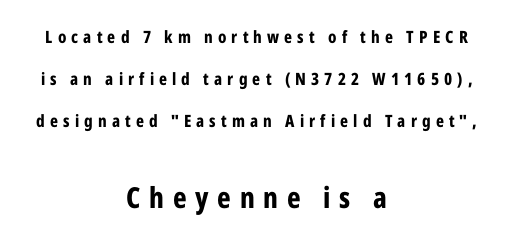
Q: Is the text bold? A: Yes.
Q: Is the text italic (slanted)? A: No, it is upright.
Q: Is the typeface a serif or a sans-serif typeface? A: Sans-serif.
Q: Is the text underlined? A: No.
Q: How is the paragraph aligned? A: Centered.
Q: Is the spacing between letters normal or unusually wide? A: Unusually wide.
Q: Is the spacing between lines tight, normal or loose? A: Loose.
Q: Which block of text is set in a larger size, the first (top) or the second (bottom)? A: The second (bottom) one.
Q: Width (condensed, normal, or wide)? A: Condensed.
Q: Stroke contrast? A: Low.
Q: x-height? A: Medium.
Q: Monospaced? A: No.
